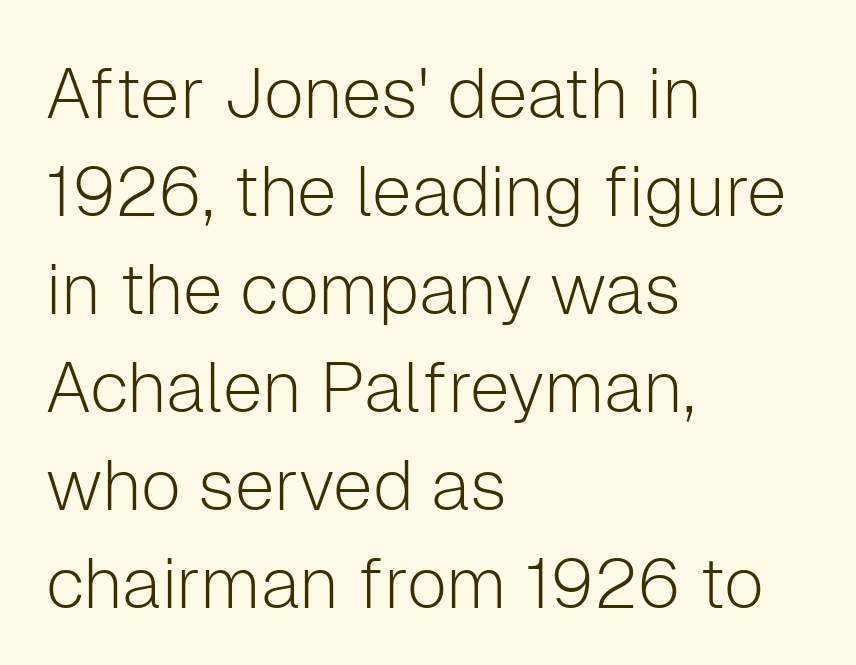
Q: Is the text bold? A: No.
Q: Is the text italic (slanted)? A: No, it is upright.
Q: Is the typeface a serif or a sans-serif typeface? A: Sans-serif.
Q: Is the text underlined? A: No.
Q: How is the paragraph aligned? A: Left-aligned.
Q: Is the spacing between letters normal or unusually wide? A: Normal.
Q: Is the spacing between lines tight, normal or loose? A: Normal.
Q: Width (condensed, normal, or wide)? A: Normal.
Q: Stroke contrast? A: Low.
Q: x-height? A: Medium.
Q: Monospaced? A: No.
